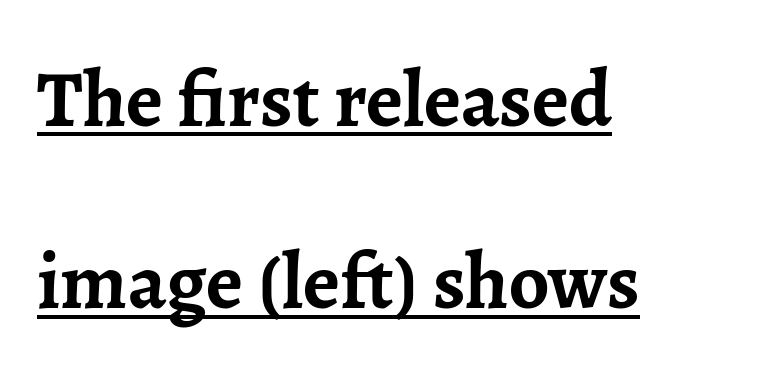
You could not count columns in this text — the font is proportionally spaced. The characters look thick and weighty, a clear bold. Glyph-to-glyph distance matches everyday printed text. Little horizontal feet cap the strokes, marking this as serif type. Posture: vertical.
